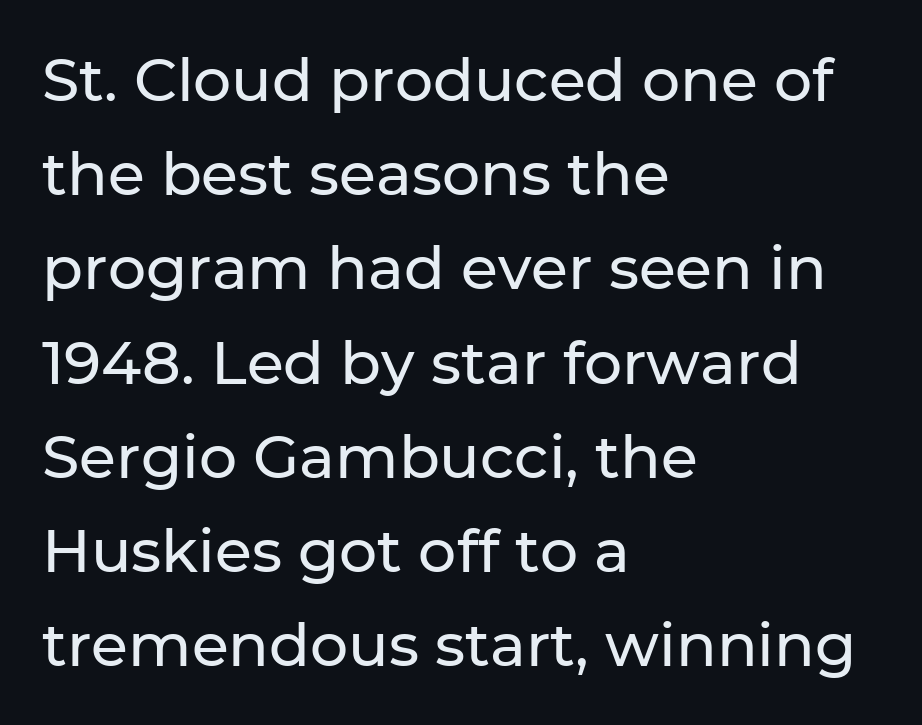
The image shows 60 px sans-serif type, upright; set left-aligned, normal line spacing (1.57x), normal letter spacing, not underlined; low stroke contrast and a medium x-height.
